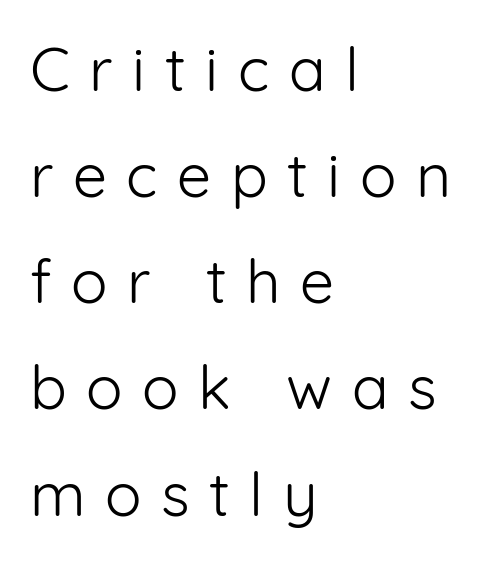
The image shows 61 px light sans-serif type, upright; set left-aligned, line spacing 1.74x, unusually wide letter spacing (+0.32 em), not underlined; low stroke contrast and a medium x-height.
